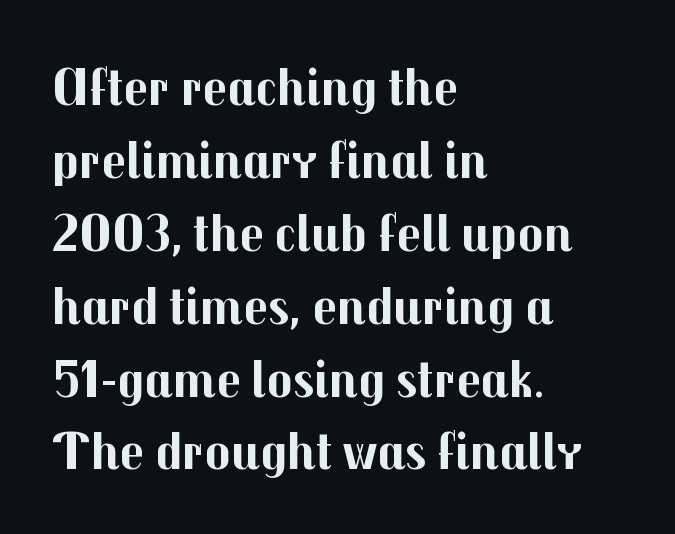
Left-aligned paragraph, ragged on the right. This sample uses plain, unmodified letter spacing. Only glyphs here, with clear space below each row. A typesetter would call this proportional, since set widths differ per character.
